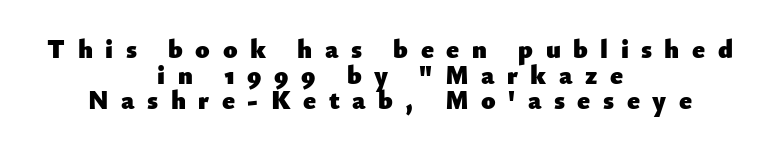
Q: Is the text bold? A: Yes.
Q: Is the text italic (slanted)? A: No, it is upright.
Q: Is the text underlined? A: No.
Q: How is the paragraph aligned? A: Centered.
Q: Is the spacing between letters normal or unusually wide? A: Unusually wide.
Q: Is the spacing between lines tight, normal or loose? A: Tight.
